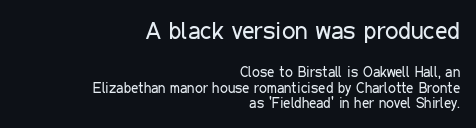
Q: Is the text bold? A: No.
Q: Is the text italic (slanted)? A: No, it is upright.
Q: Is the text underlined? A: No.
Q: How is the paragraph aligned? A: Right-aligned.
Q: Is the spacing between letters normal or unusually wide? A: Normal.
Q: Is the spacing between lines tight, normal or loose? A: Tight.
Q: Which block of text is set in a larger size, the first (top) or the second (bottom)? A: The first (top) one.
